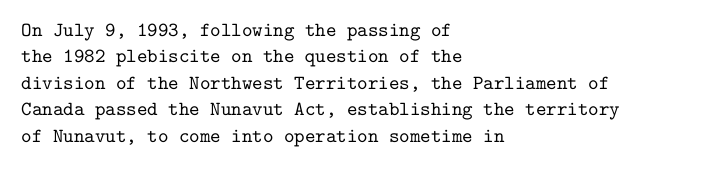
Default kerning and tracking; the words read as compact shapes. Evenly set lines give the paragraph a standard silhouette. In CSS terms this would be text-align: left. A bare baseline throughout the passage. Every character sits straight up, as roman type does.
